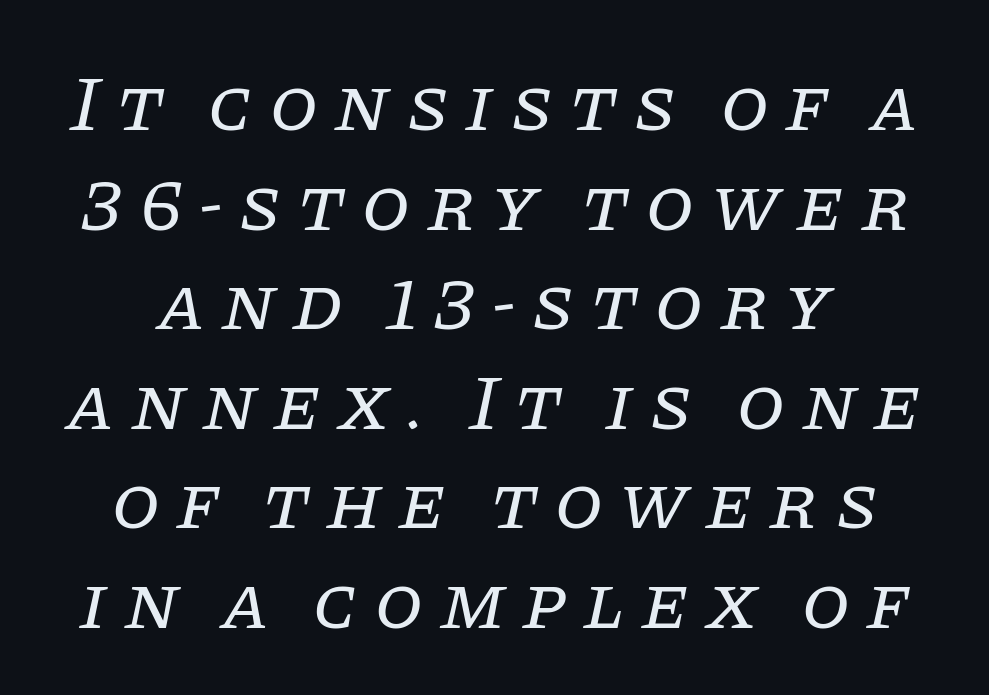
Unlike a clean sans, this face finishes its strokes with serifs. Regular leading. The glyphs look as if they've been sheared to an angle. The cut favours lightness, reaching ordinary text weight at its darkest.
